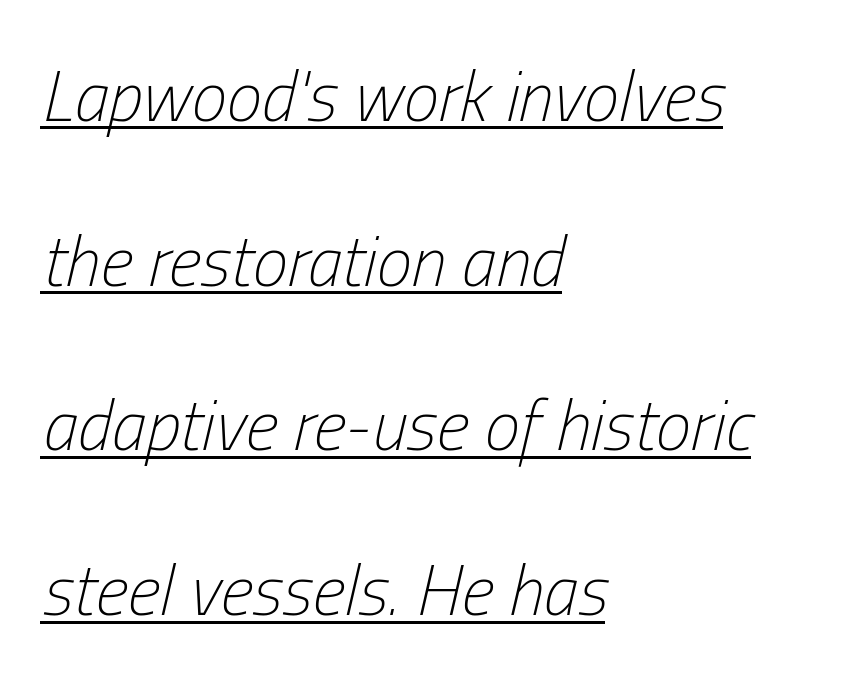
The image shows 71 px light, condensed type, italic (leaning right); set left-aligned, loose line spacing (2.32x), normal letter spacing, underlined; low stroke contrast and a medium x-height.
